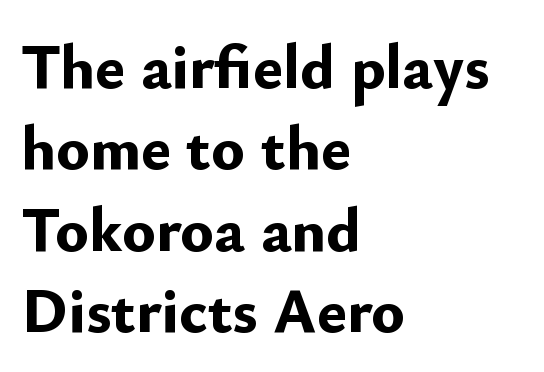
The image shows 63 px bold sans-serif type, upright; set left-aligned, normal line spacing (1.29x), normal letter spacing, not underlined; low stroke contrast and a small x-height.
